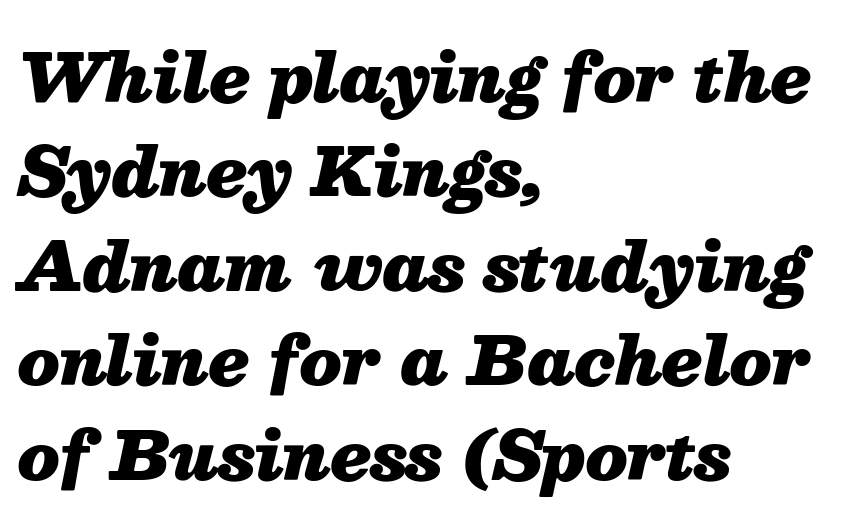
In CSS terms this would be text-align: left. What's the leading like? Ordinary, nothing unusual. Yep, that's italic — everything's leaning. You could call the tracking neutral — neither tight nor loose. Varying glyph widths throughout — classic text-font behaviour. Plenty of ink on the page — the face is bold.
